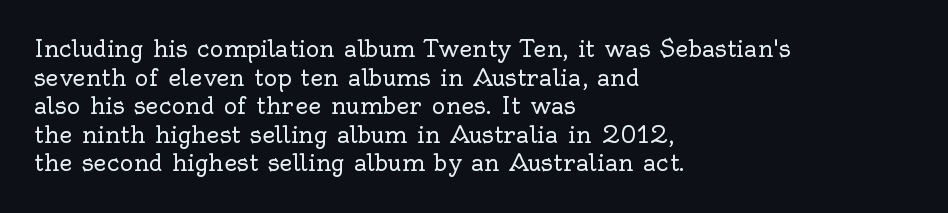
Q: Is the text bold? A: No.
Q: Is the text italic (slanted)? A: No, it is upright.
Q: Is the text underlined? A: No.
Q: How is the paragraph aligned? A: Left-aligned.
Q: Is the spacing between letters normal or unusually wide? A: Normal.
